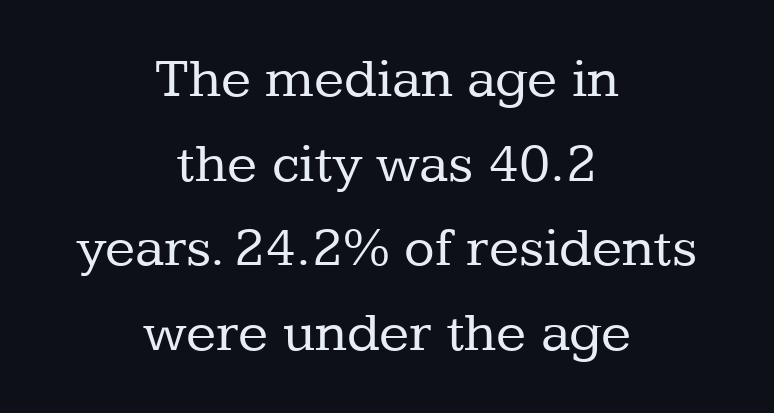
Q: Is the text bold? A: No.
Q: Is the text italic (slanted)? A: No, it is upright.
Q: Is the typeface a serif or a sans-serif typeface? A: Serif.
Q: Is the text underlined? A: No.
Q: How is the paragraph aligned? A: Centered.
Q: Is the spacing between letters normal or unusually wide? A: Normal.
Q: Is the spacing between lines tight, normal or loose? A: Normal.
Q: Width (condensed, normal, or wide)? A: Normal.
Q: Stroke contrast? A: Low.
Q: x-height? A: Medium.
Q: Monospaced? A: No.
